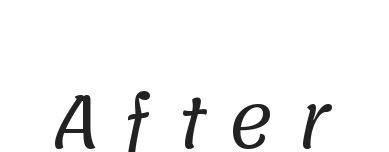
{"serif": "no", "bold": "no", "weight": "regular", "width": "normal", "stroke_contrast": "low", "x_height": "large", "monospaced": "no", "underline": "no", "letter_spacing": "wide", "letter_spacing_em": 0.31, "glyph_px": 71}
